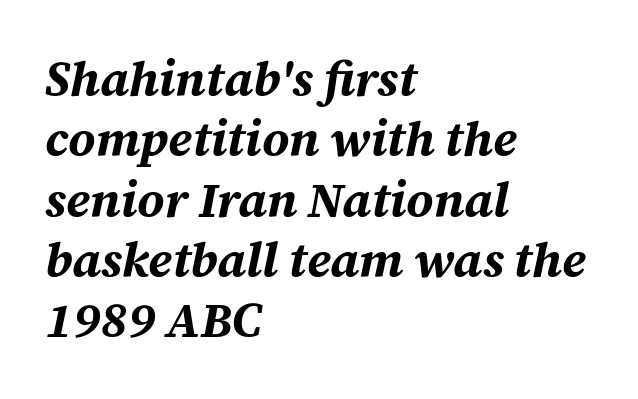
The image shows 49 px bold type, italic (leaning right); set left-aligned, line spacing 1.23x, normal letter spacing, not underlined; medium stroke contrast and a medium x-height.
